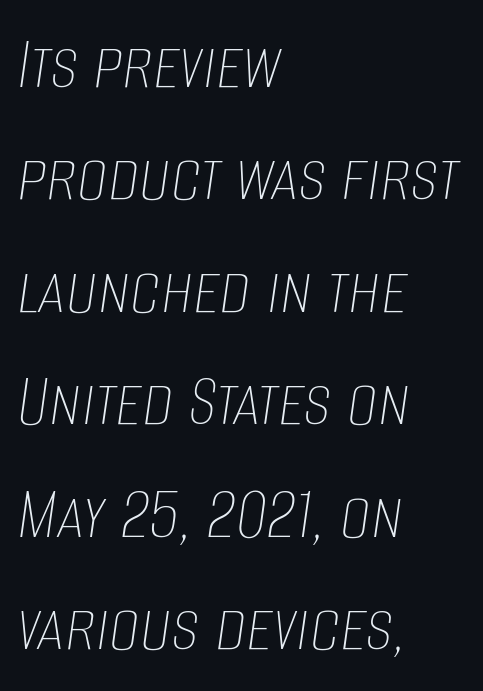
Q: Is the text bold? A: No.
Q: Is the text italic (slanted)? A: Yes, it leans right by about 8 degrees.
Q: Is the text underlined? A: No.
Q: How is the paragraph aligned? A: Left-aligned.
Q: Is the spacing between letters normal or unusually wide? A: Normal.
Q: Is the spacing between lines tight, normal or loose? A: Normal.
Q: Width (condensed, normal, or wide)? A: Condensed.
Q: Stroke contrast? A: Low.
Q: x-height? A: Large.
Q: Monospaced? A: No.
